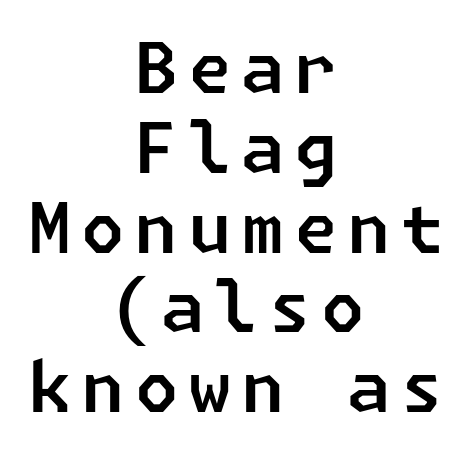
The image shows 70 px sans-serif type; set centered, tight line spacing (1.14x), not underlined; low stroke contrast and a medium x-height.
